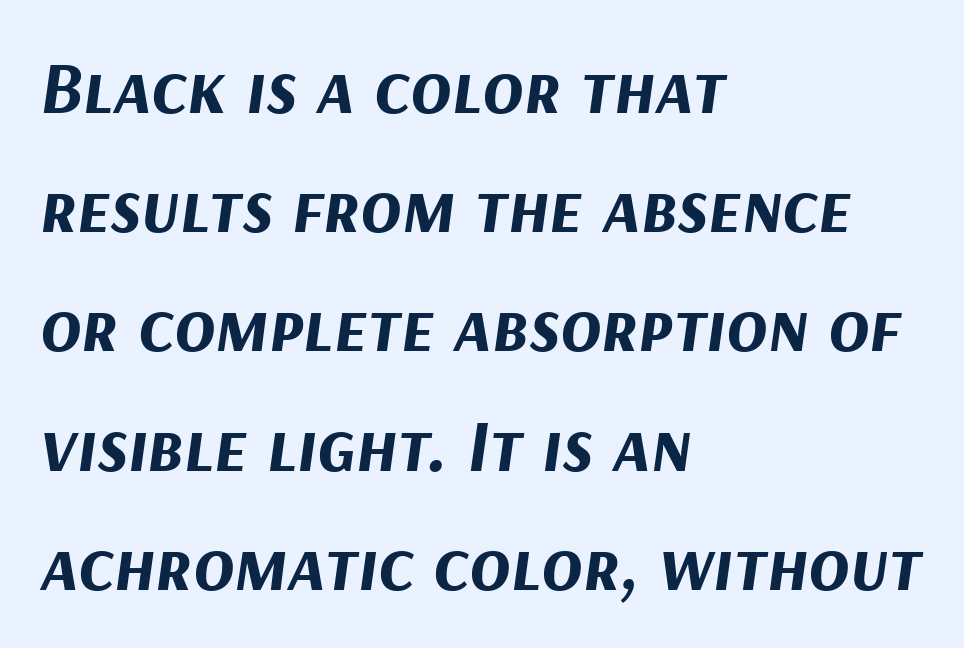
The specimen reads as italic at a glance. Quick note: interline space is typical. The passage shown is typed in a proportional face where columns would drift. The glyphs have the mass of a bold cut. These lines keep a tight, regular rhythm from letter to letter.
